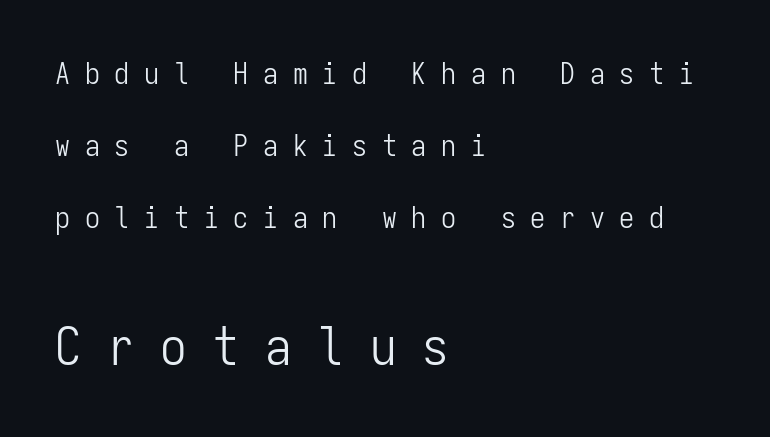
{"serif": "no", "italic": "no", "bold": "no", "weight": "light", "width": "condensed", "stroke_contrast": "low", "x_height": "medium", "monospaced": "yes", "underline": "no", "align": "left", "line_spacing": "loose", "line_spacing_ratio": 2.4, "letter_spacing": "wide", "letter_spacing_em": 0.49, "larger_block": "second", "size_ratio": 1.77, "glyph_px": 53}
